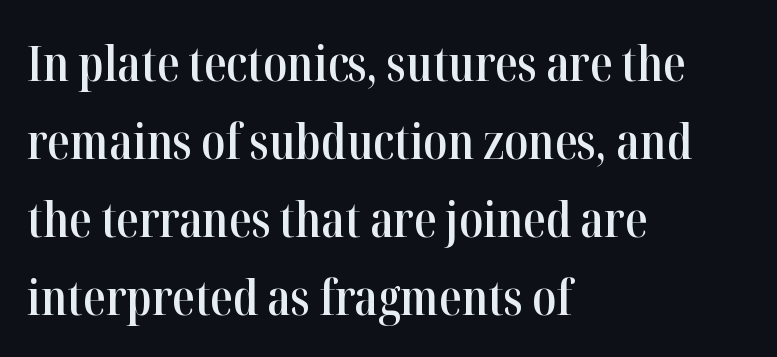
The image shows 50 px semibold, condensed serif type, upright; set left-aligned, normal line spacing (1.56x), normal letter spacing, not underlined; high stroke contrast and a medium x-height.
